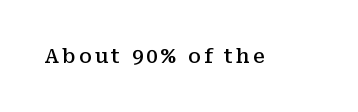
Italic? Not at all — the glyphs are vertical. The passage shown is not underscored anywhere. I'd describe the lettering as semibold — firm but not a full bold.
